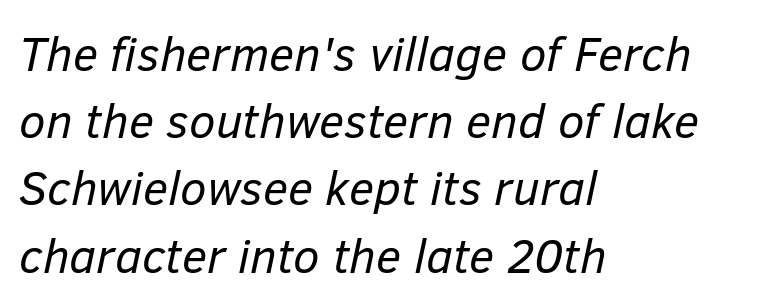
{"italic": "yes", "lean": "right", "slant_degrees": 12, "bold": "no", "weight": "regular", "width": "normal", "stroke_contrast": "low", "x_height": "medium", "monospaced": "no", "underline": "no", "align": "left", "line_spacing": "normal", "line_spacing_ratio": 1.4, "letter_spacing": "normal", "letter_spacing_em": 0.0, "glyph_px": 48}
